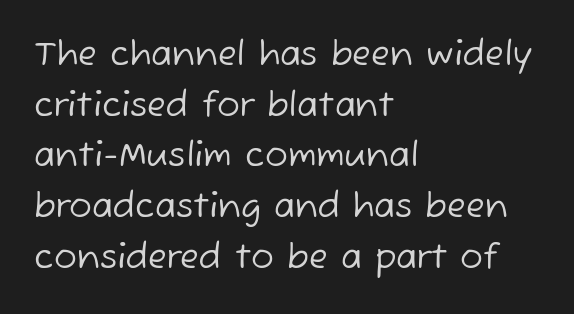
{"serif": "no", "bold": "no", "weight": "regular", "width": "normal", "stroke_contrast": "low", "x_height": "medium", "monospaced": "no", "underline": "no", "align": "left", "line_spacing": "normal", "line_spacing_ratio": 1.49, "letter_spacing": "normal", "letter_spacing_em": 0.0, "glyph_px": 34}
